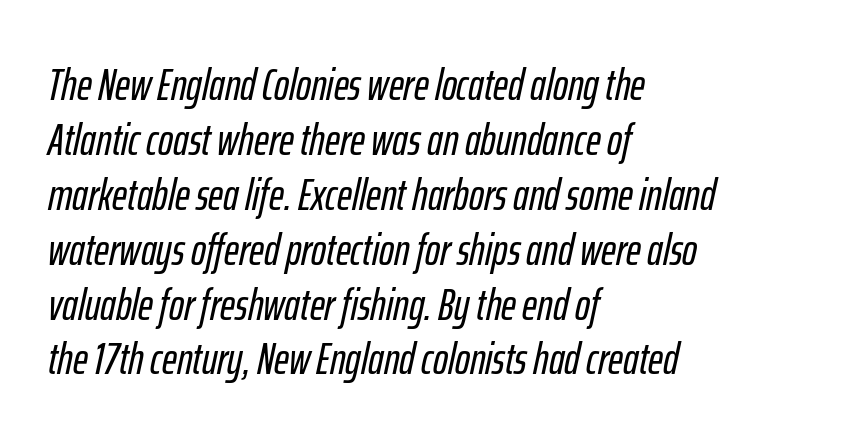
The tracking reads as untouched default to a designer's eye. These lines are set flush left with a ragged right edge. Glance below the letters and you will spot only blank space. Do the characters align in a grid? No, the font is proportional. Would a proofreader flag this as italicized? Yes.
